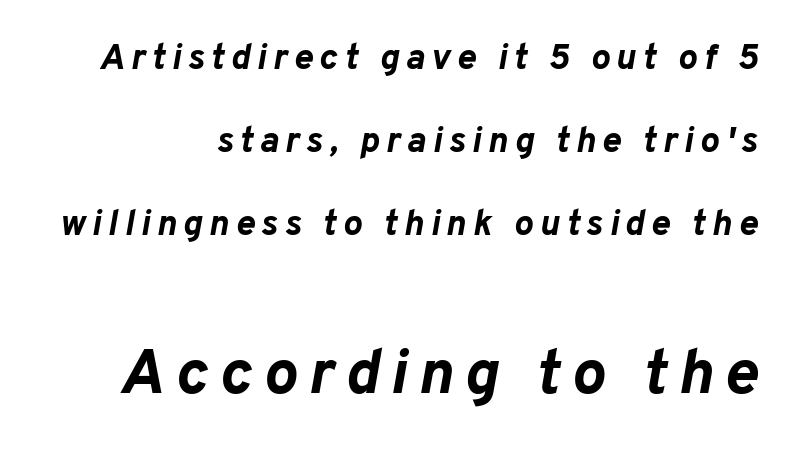
The rag falls on the left side of this text block. As a designer I'd log this as weight 700, bold. A typesetter would call this proportional, since set widths differ per character. The foot of each line stays bare and open. Is the lower block the larger one? Yes — the lower block carries the bigger type.
